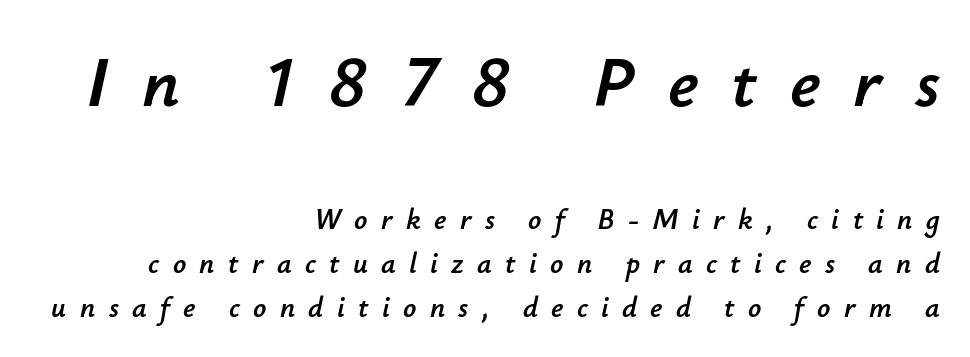
Plain, unruled lines of type. Looks like regular typesetting: each glyph gets only the width it needs. What stands out about the letter spacing? Its width — letters are far apart. Horizontally, the lines are justified to the trailing edge only. A typesetter would call this leading conventional body-copy spacing.
